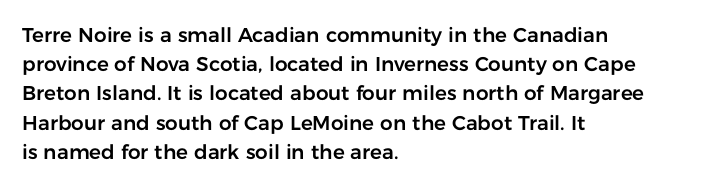
The image shows 20 px text type, upright; set left-aligned, normal line spacing (1.46x), normal letter spacing, not underlined.
